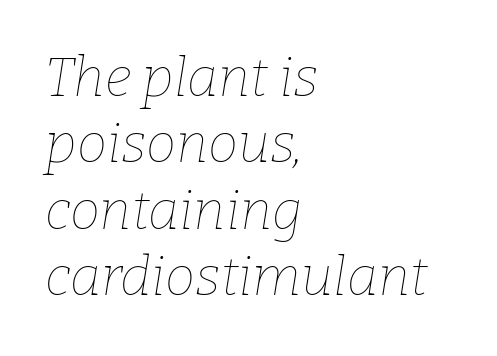
Clear beneath every line of the passage. Compared with ordinary roman type, these characters are visibly tilted. Looks like regular typesetting: each glyph gets only the width it needs. The face looks like a standard text weight, possibly lighter. Does the copy run flush right? No — it runs flush left.
